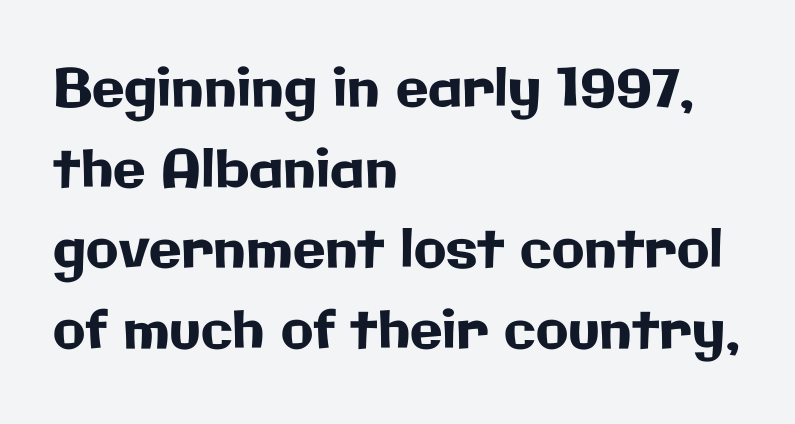
{"serif": "no", "italic": "no", "width": "normal", "stroke_contrast": "low", "x_height": "medium", "monospaced": "no", "underline": "no", "align": "left", "line_spacing": "normal", "line_spacing_ratio": 1.52, "letter_spacing": "normal", "letter_spacing_em": 0.0, "glyph_px": 53}
